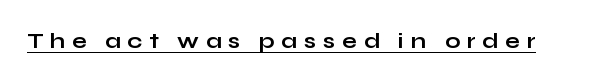
In designer terms, the underline attribute is active on this setting. Posture: upright roman. Is the letter spacing exaggerated? Yes — the characters are pushed far apart. Does the weight exceed regular? Yes, all the way to bold.
